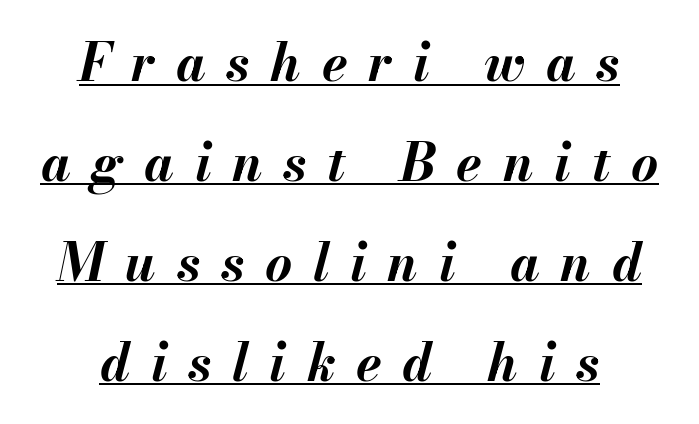
{"italic": "yes", "lean": "right", "slant_degrees": 13, "bold": "yes", "weight": "bold", "width": "normal", "stroke_contrast": "medium", "x_height": "small", "monospaced": "no", "underline": "yes", "align": "center", "line_spacing": "loose", "line_spacing_ratio": 1.92, "letter_spacing": "wide", "letter_spacing_em": 0.4, "glyph_px": 52}
